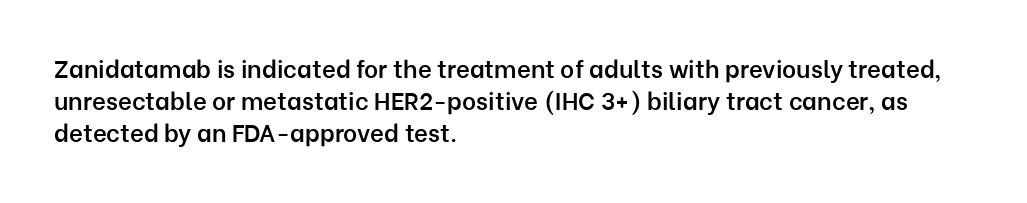
Q: Is the text bold? A: Semi-bold.
Q: Is the text italic (slanted)? A: No, it is upright.
Q: Is the text underlined? A: No.
Q: How is the paragraph aligned? A: Left-aligned.
Q: Is the spacing between letters normal or unusually wide? A: Normal.
Q: Is the spacing between lines tight, normal or loose? A: Normal.
